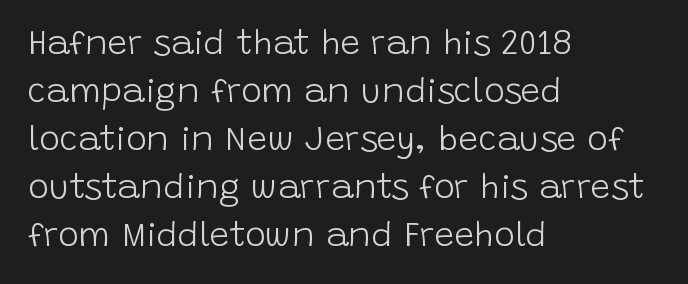
The image shows 35 px light sans-serif type, upright; set left-aligned, normal line spacing (1.37x), normal letter spacing, not underlined; low stroke contrast and a large x-height.
